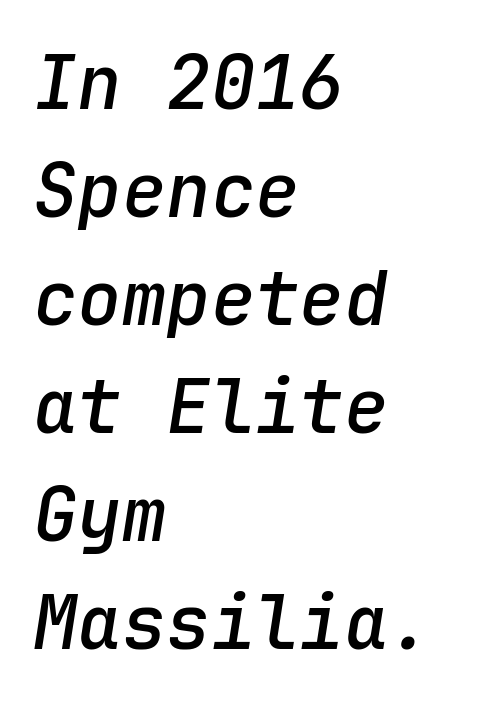
The area under the type is left untouched. The passage shown leans; its letterforms are oblique. This sample has the even, mechanical cadence of fixed-width lettering. This is the in-between weight designers call semibold or demi.
